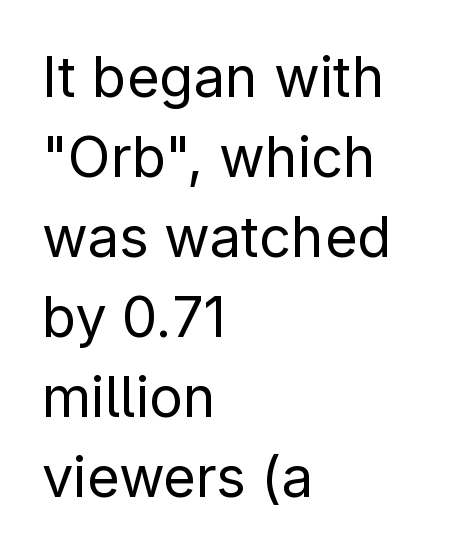
{"serif": "no", "italic": "no", "bold": "no", "weight": "regular", "width": "normal", "stroke_contrast": "low", "x_height": "medium", "monospaced": "no", "underline": "no", "align": "left", "line_spacing": "normal", "line_spacing_ratio": 1.43, "letter_spacing": "normal", "letter_spacing_em": 0.0, "glyph_px": 56}
